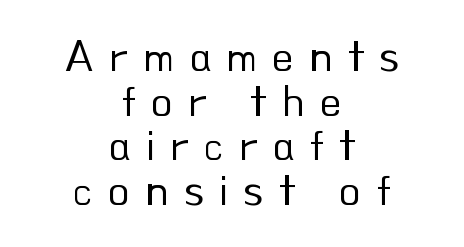
The image shows 45 px regular-weight sans-serif type, upright; set centered, tight line spacing (0.99x), unusually wide letter spacing (+0.33 em), not underlined; low stroke contrast and a small x-height.
